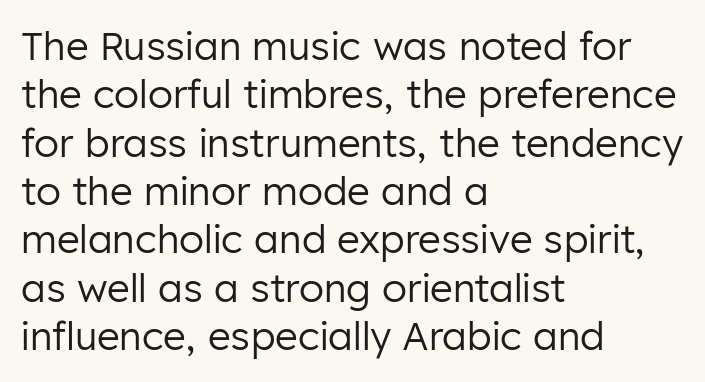
Q: Is the text bold? A: No.
Q: Is the text italic (slanted)? A: No, it is upright.
Q: Is the typeface a serif or a sans-serif typeface? A: Sans-serif.
Q: Is the text underlined? A: No.
Q: How is the paragraph aligned? A: Left-aligned.
Q: Is the spacing between letters normal or unusually wide? A: Normal.
Q: Width (condensed, normal, or wide)? A: Normal.
Q: Stroke contrast? A: Low.
Q: x-height? A: Medium.
Q: Monospaced? A: No.
